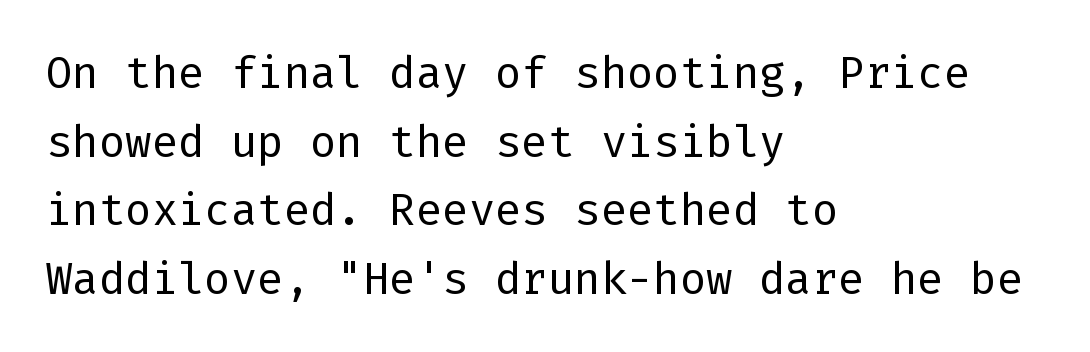
Stroke thickness stays within the range of a standard reading face or lighter. Is the letter spacing exaggerated? No — it looks like the ordinary default. A roman cut, with each character standing at attention. Teacher's note: observe the even left margin — that is flush-left alignment.
